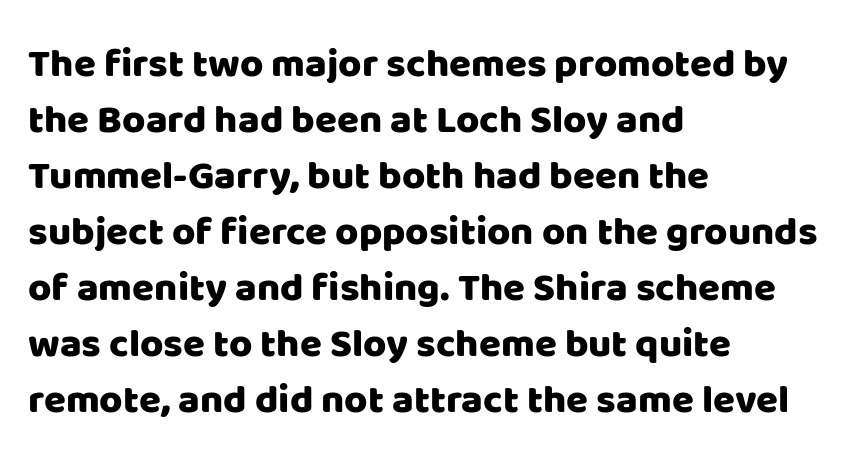
The image shows 40 px sans-serif type, upright; set left-aligned, normal line spacing (1.4x), normal letter spacing, not underlined; low stroke contrast and a large x-height.
